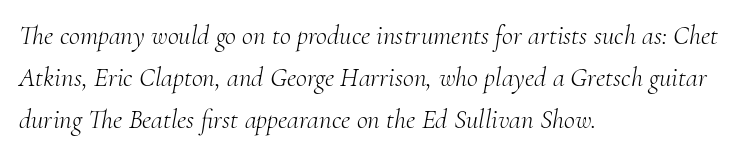
Descender tails drop into unmarked territory. You could call the tracking neutral — neither tight nor loose. Each new line begins a customary step beneath the previous one. Compared with ordinary roman type, these characters are visibly tilted. The paragraph has a hard left edge and a soft right edge.
